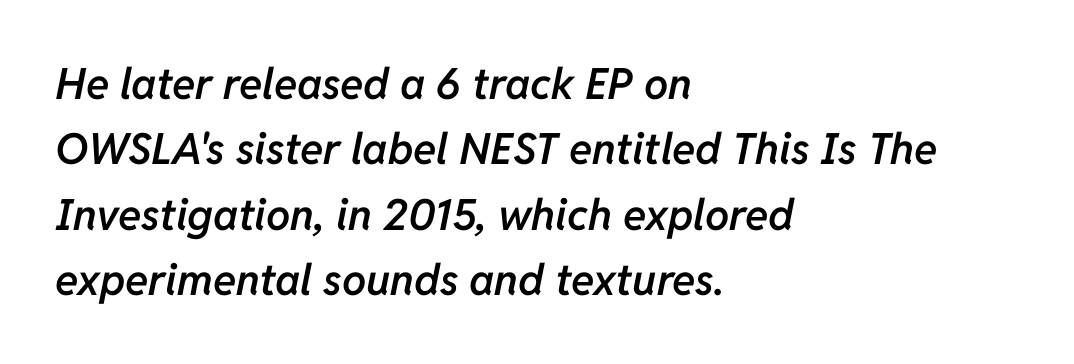
Letter spacing: default. Does the copy run flush right? No — it runs flush left. Line spacing here is normal. Posture: slanted. The space beneath each line is pristine and unruled.
